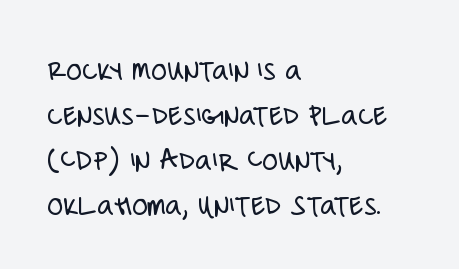
Letter spacing: default. The typesetter chose a ragged-right arrangement here. These lines are rendered in a variable-pitch font. Does the type have serifs? No, each stem ends abruptly.
